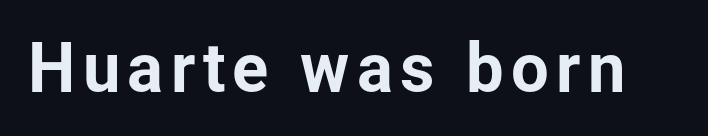
{"serif": "no", "italic": "no", "width": "normal", "stroke_contrast": "low", "x_height": "medium", "monospaced": "no", "underline": "no", "glyph_px": 67}
